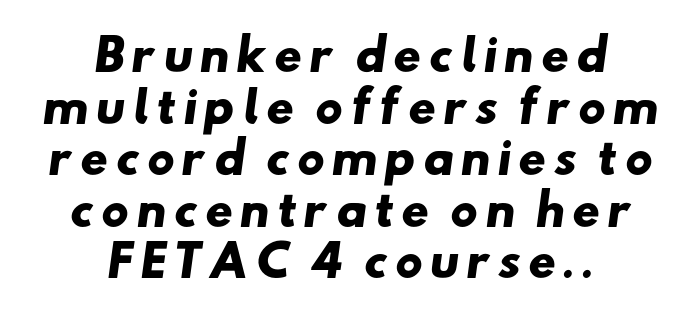
The characters display no serif detailing; their extremities are plain. Each letter keeps its own natural width here, so spacing adapts to shape. The lines in this sample share a center point and differ in where they start and stop. Letters rest on an invisible, unmarked baseline. The characters look thick and weighty, a clear bold.
